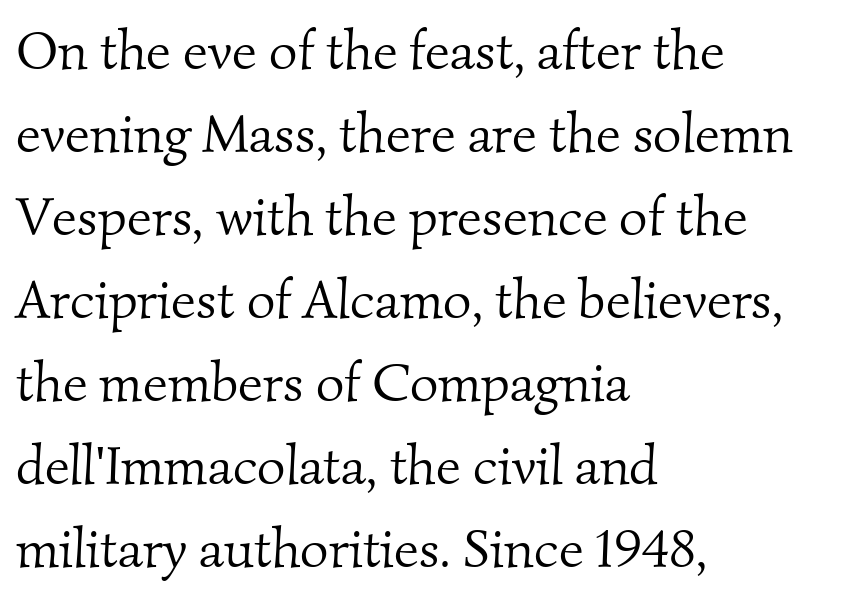
Q: Is the text bold? A: No.
Q: Is the typeface a serif or a sans-serif typeface? A: Serif.
Q: Is the text underlined? A: No.
Q: How is the paragraph aligned? A: Left-aligned.
Q: Is the spacing between letters normal or unusually wide? A: Normal.
Q: Is the spacing between lines tight, normal or loose? A: Normal.
Q: Width (condensed, normal, or wide)? A: Normal.
Q: Stroke contrast? A: Medium.
Q: x-height? A: Small.
Q: Monospaced? A: No.
